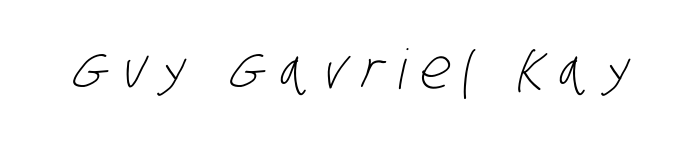
Q: Is the text bold? A: No.
Q: Is the typeface a serif or a sans-serif typeface? A: Sans-serif.
Q: Is the text underlined? A: No.
Q: Is the spacing between letters normal or unusually wide? A: Unusually wide.
Q: Width (condensed, normal, or wide)? A: Condensed.
Q: Stroke contrast? A: Low.
Q: x-height? A: Large.
Q: Monospaced? A: No.
